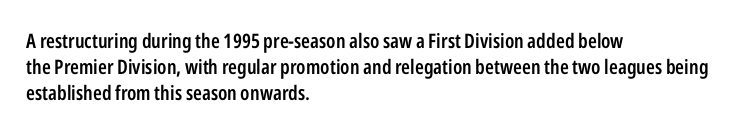
Q: Is the text bold? A: Semi-bold.
Q: Is the text italic (slanted)? A: No, it is upright.
Q: Is the text underlined? A: No.
Q: How is the paragraph aligned? A: Left-aligned.
Q: Is the spacing between letters normal or unusually wide? A: Normal.
Q: Is the spacing between lines tight, normal or loose? A: Normal.
